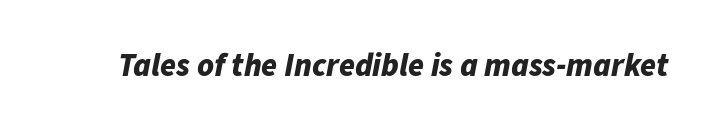
The image shows 32 px bold type, italic (leaning right); set normal letter spacing, not underlined; low stroke contrast and a medium x-height.
